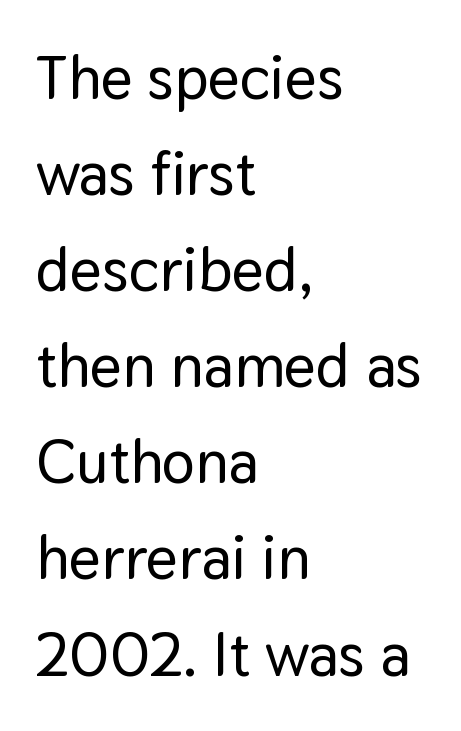
Q: Is the text italic (slanted)? A: No, it is upright.
Q: Is the typeface a serif or a sans-serif typeface? A: Sans-serif.
Q: Is the text underlined? A: No.
Q: How is the paragraph aligned? A: Left-aligned.
Q: Is the spacing between letters normal or unusually wide? A: Normal.
Q: Is the spacing between lines tight, normal or loose? A: Normal.
Q: Width (condensed, normal, or wide)? A: Normal.
Q: Stroke contrast? A: Low.
Q: x-height? A: Medium.
Q: Monospaced? A: No.
